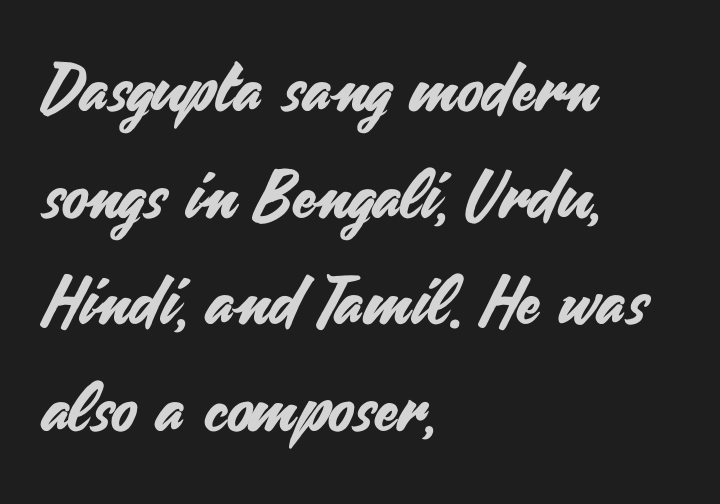
Horizontal bands of white between lines are of average thickness. In terms of letterform style, serifs are entirely absent. This sample has the flowing, uneven cadence of proportional lettering. Line beginnings align vertically; line endings do not. The line texture is even and compact thanks to regular tracking.
